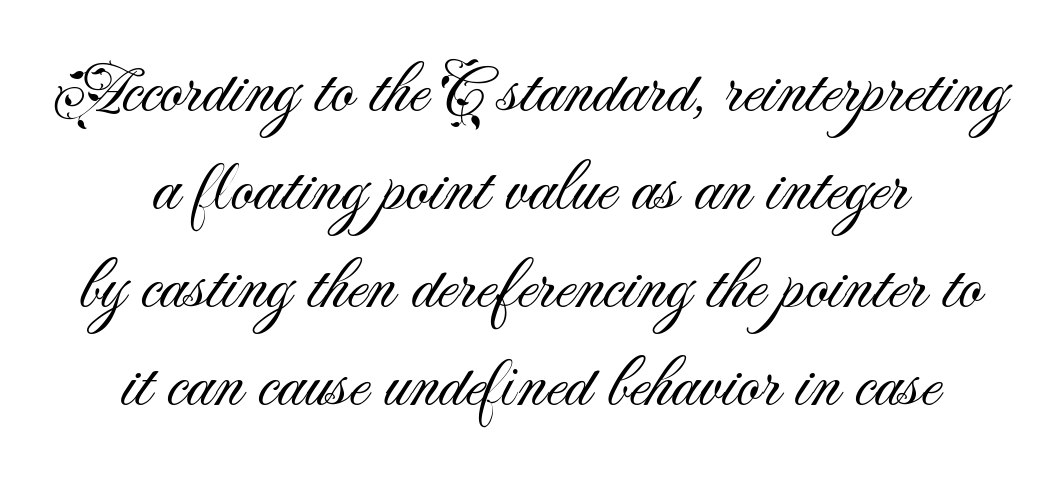
The image shows 72 px light sans-serif type; set centered, normal line spacing (1.36x), normal letter spacing, not underlined; medium stroke contrast and a small x-height.
